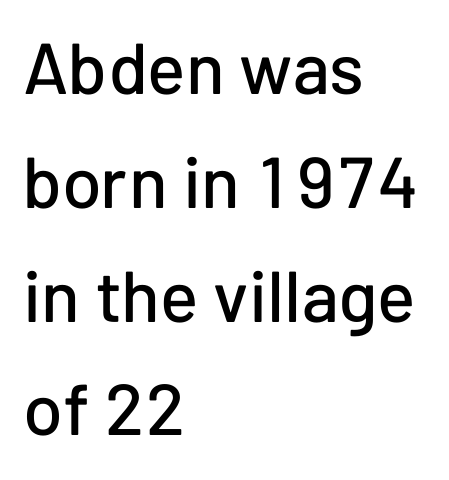
The image shows 72 px sans-serif type, upright; set left-aligned, normal line spacing (1.58x), normal letter spacing, not underlined; low stroke contrast and a medium x-height.
